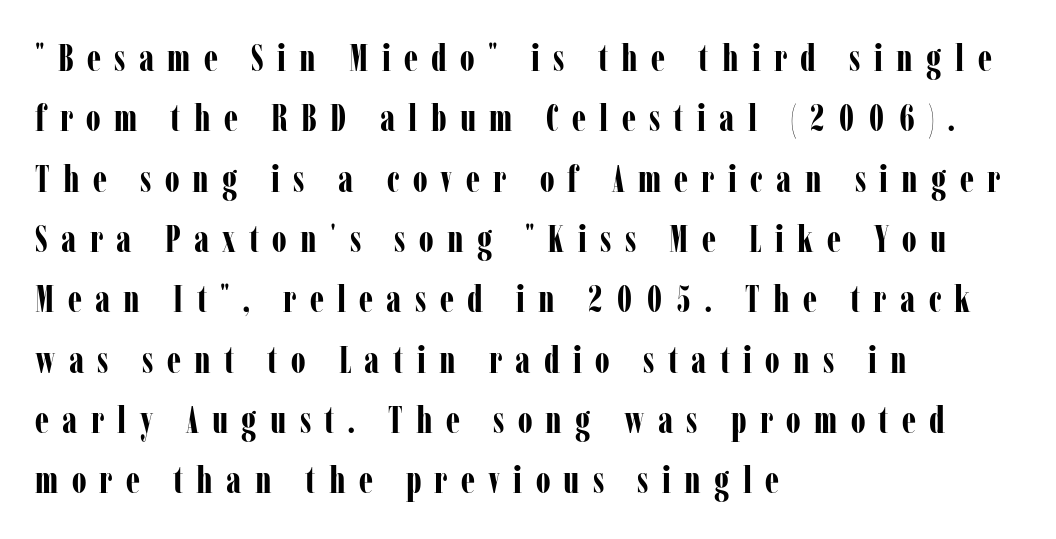
The compositor pushed each line to the left boundary. What stands out about the letter spacing? Its width — letters are far apart. A typesetter would call this leading conventional body-copy spacing. As a designer I'd log this as weight 700, bold. Letters rest on an invisible, unmarked baseline. Spacing verdict: proportional, widths tailored to each character.
